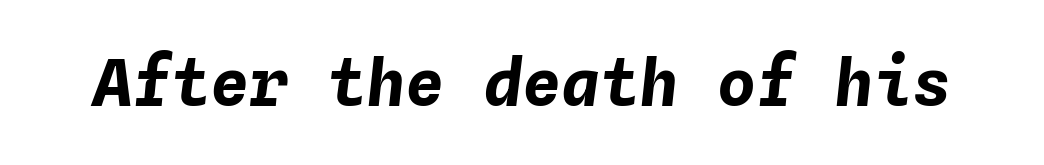
Is this a fixed-width face? Yes — each glyph sits in an identical cell. The area under the type is left untouched. The face used here has a pronounced slope to its letters. Each glyph is drawn with heavy, bold strokes.
